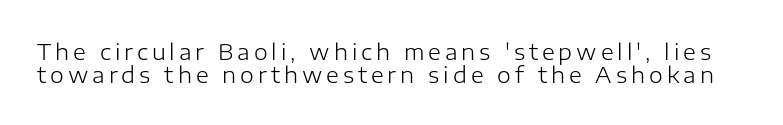
{"italic": "no", "bold": "no", "underline": "no", "line_spacing": "tight", "line_spacing_ratio": 1.04, "glyph_px": 22}
